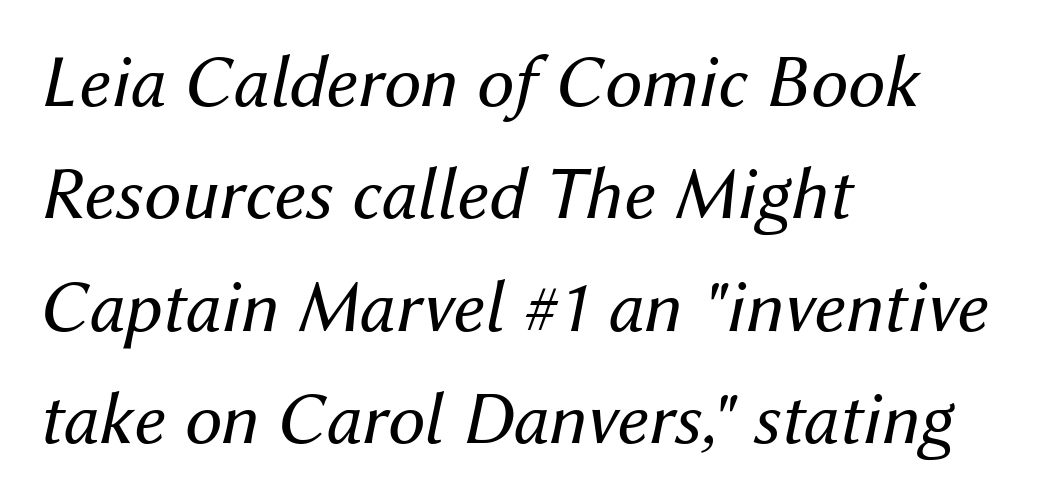
The image shows 75 px regular-weight type, italic (leaning right); set left-aligned, normal line spacing (1.5x), normal letter spacing, not underlined; medium stroke contrast and a medium x-height.
